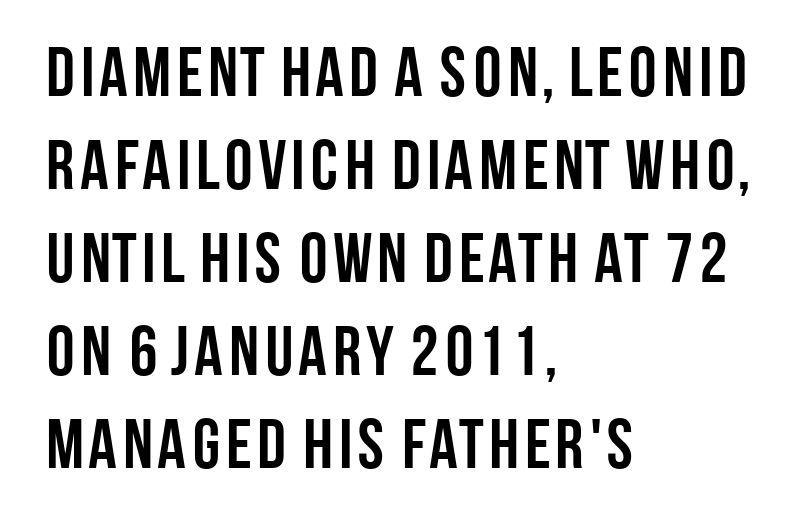
Students, observe: this is what conventionally led text looks like. Default kerning and tracking; the words read as compact shapes. Each letter keeps its own natural width here, so spacing adapts to shape. The typesetter chose a ragged-right arrangement here. Bold? Absolutely — the strokes are thick and heavy. Honestly, there is no underline to notice here at all.
